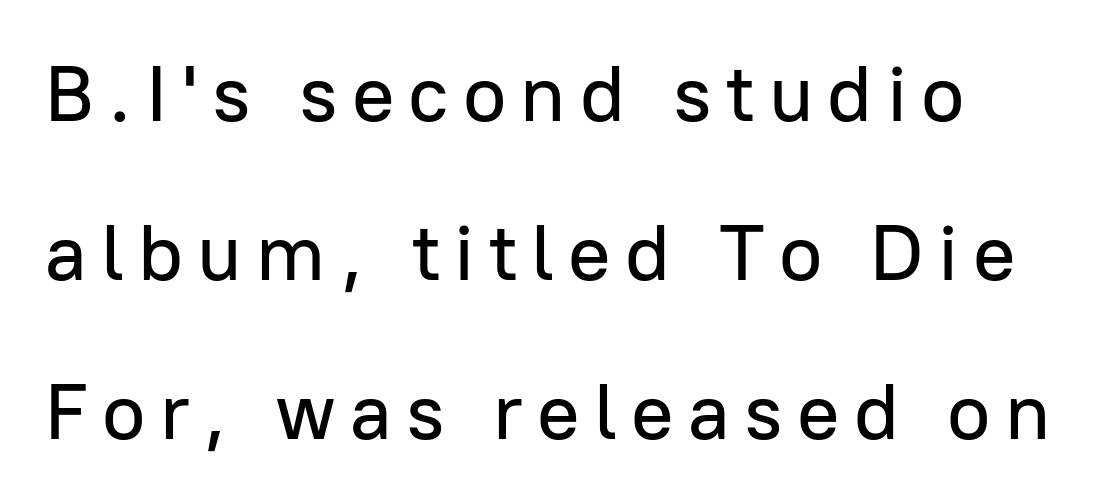
Q: Is the text italic (slanted)? A: No, it is upright.
Q: Is the typeface a serif or a sans-serif typeface? A: Sans-serif.
Q: Is the text underlined? A: No.
Q: Is the spacing between lines tight, normal or loose? A: Loose.
Q: Width (condensed, normal, or wide)? A: Normal.
Q: Stroke contrast? A: Low.
Q: x-height? A: Medium.
Q: Monospaced? A: No.
